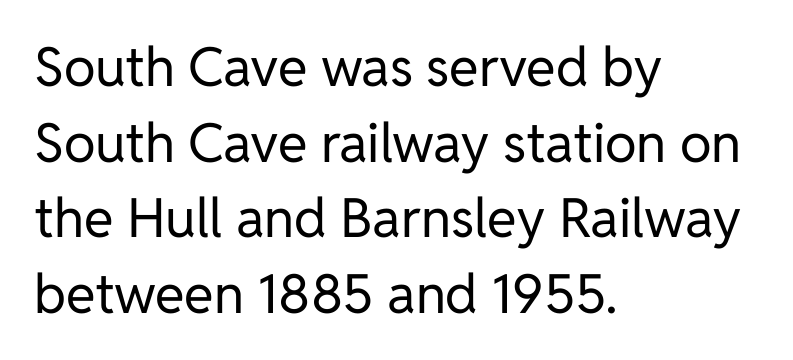
If you measured baseline to baseline, you'd find a middling distance. Note the varied advance widths — an 'i' is clearly narrower than an 'm'. Alignment: flush left. The lettering holds an erect, upright posture throughout. The text was rendered using a sans face with plain stroke endings. A quiet, ordinary-to-light weight characterises the typeface.
